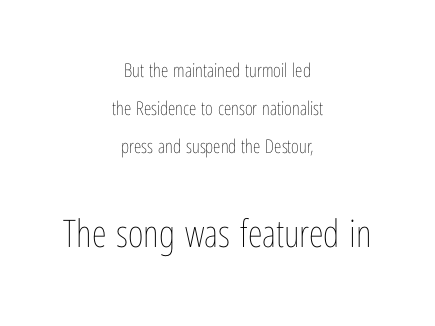
Varying glyph widths throughout — classic text-font behaviour. Weight class: somewhere from thin through regular. The rendering positions every line midway between the sides. Baseline-to-baseline distance is far greater than the letter height. Caption: upper text group reduced, lower text group enlarged. Beneath every word, the page is bare.
